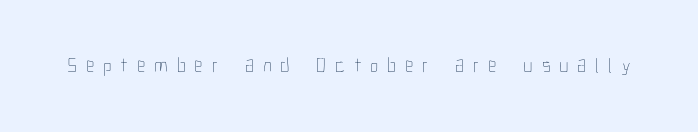
The image shows 21 px text type, upright; set unusually wide letter spacing (+0.42 em), not underlined.
